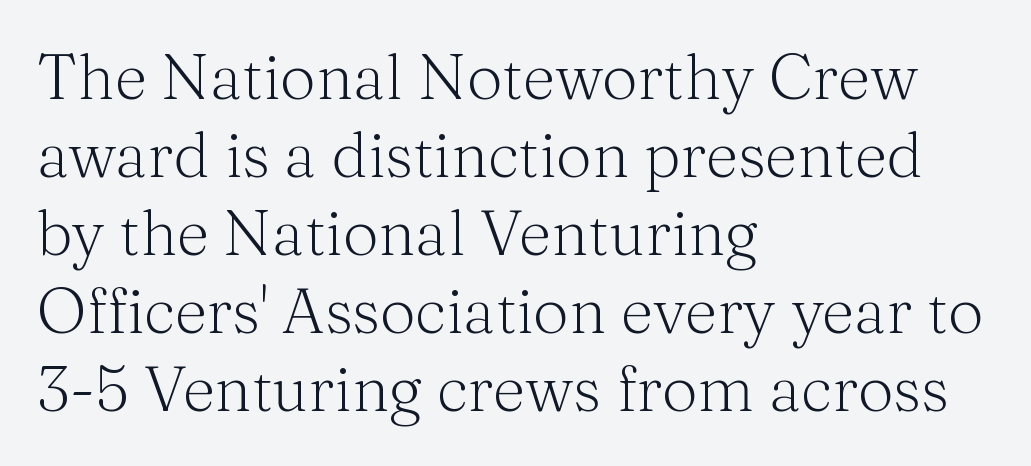
{"serif": "yes", "italic": "no", "bold": "no", "weight": "light", "width": "normal", "stroke_contrast": "medium", "x_height": "medium", "monospaced": "no", "underline": "no", "align": "left", "line_spacing_ratio": 1.24, "letter_spacing": "normal", "letter_spacing_em": 0.0, "glyph_px": 63}
